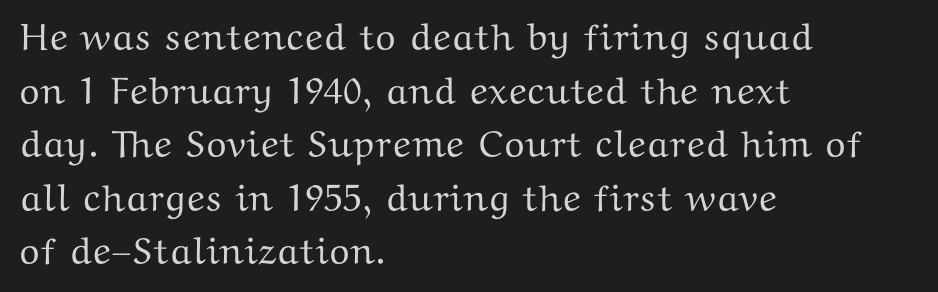
{"serif": "yes", "italic": "no", "width": "wide", "stroke_contrast": "medium", "x_height": "medium", "monospaced": "no", "underline": "no", "align": "left", "line_spacing": "normal", "line_spacing_ratio": 1.41, "letter_spacing": "normal", "letter_spacing_em": 0.0, "glyph_px": 38}
